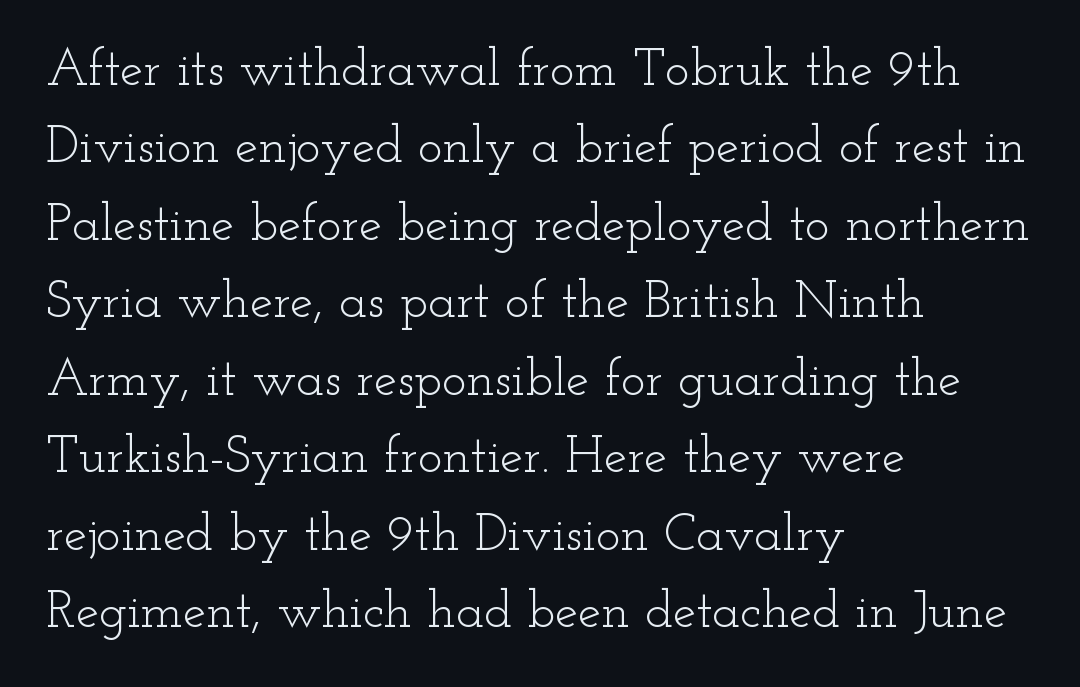
Q: Is the text bold? A: No.
Q: Is the text italic (slanted)? A: No, it is upright.
Q: Is the typeface a serif or a sans-serif typeface? A: Serif.
Q: Is the text underlined? A: No.
Q: How is the paragraph aligned? A: Left-aligned.
Q: Is the spacing between letters normal or unusually wide? A: Normal.
Q: Is the spacing between lines tight, normal or loose? A: Normal.
Q: Width (condensed, normal, or wide)? A: Wide.
Q: Stroke contrast? A: Low.
Q: x-height? A: Small.
Q: Monospaced? A: No.
